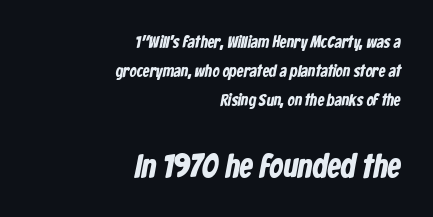
The image shows 34 px bold, condensed sans-serif type; set right-aligned, line spacing 1.72x, normal letter spacing, not underlined; the second (bottom) block is 2.0x larger; low stroke contrast and a medium x-height.
